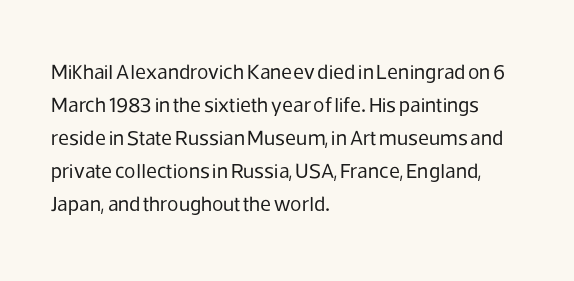
{"italic": "no", "bold": "no", "underline": "no", "align": "left", "line_spacing": "normal", "line_spacing_ratio": 1.57, "letter_spacing": "normal", "letter_spacing_em": 0.0, "glyph_px": 21}
